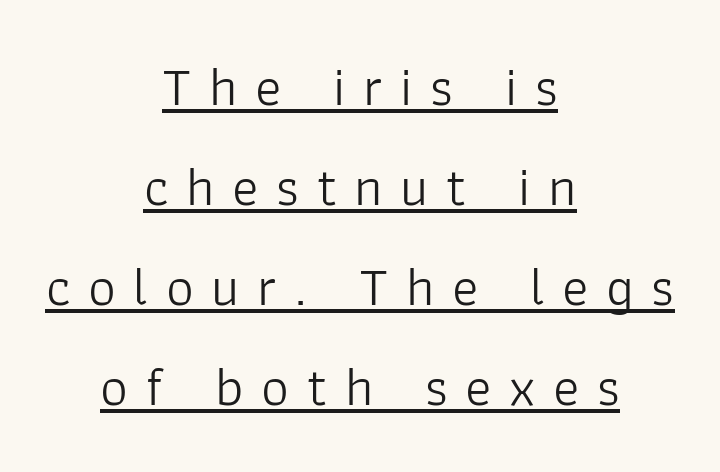
{"serif": "no", "italic": "no", "bold": "no", "weight": "light", "width": "normal", "stroke_contrast": "low", "x_height": "medium", "monospaced": "no", "underline": "yes", "align": "center", "line_spacing_ratio": 1.82, "letter_spacing": "wide", "letter_spacing_em": 0.32, "glyph_px": 55}
